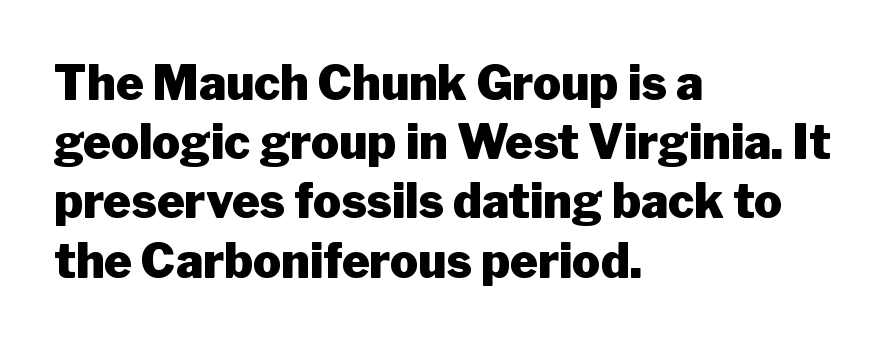
{"serif": "no", "italic": "no", "bold": "yes", "weight": "heavy", "width": "normal", "stroke_contrast": "low", "x_height": "medium", "monospaced": "no", "underline": "no", "align": "left", "line_spacing": "normal", "line_spacing_ratio": 1.26, "letter_spacing": "normal", "letter_spacing_em": 0.0, "glyph_px": 47}
